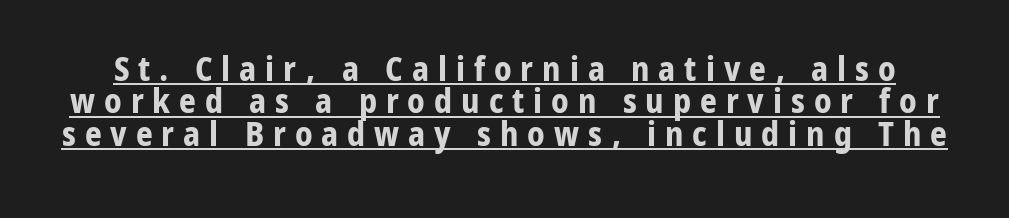
The letters carry no serifs — their stems end cleanly without finishing strokes. Honestly, the letter spacing is so wide it's the main thing you notice. How heavy is the stroke? Heavy — this is a bold. Every word sits above its own underline. Does the lettering tilt? It doesn't — this is upright. Quick note: interline space is minimal.
